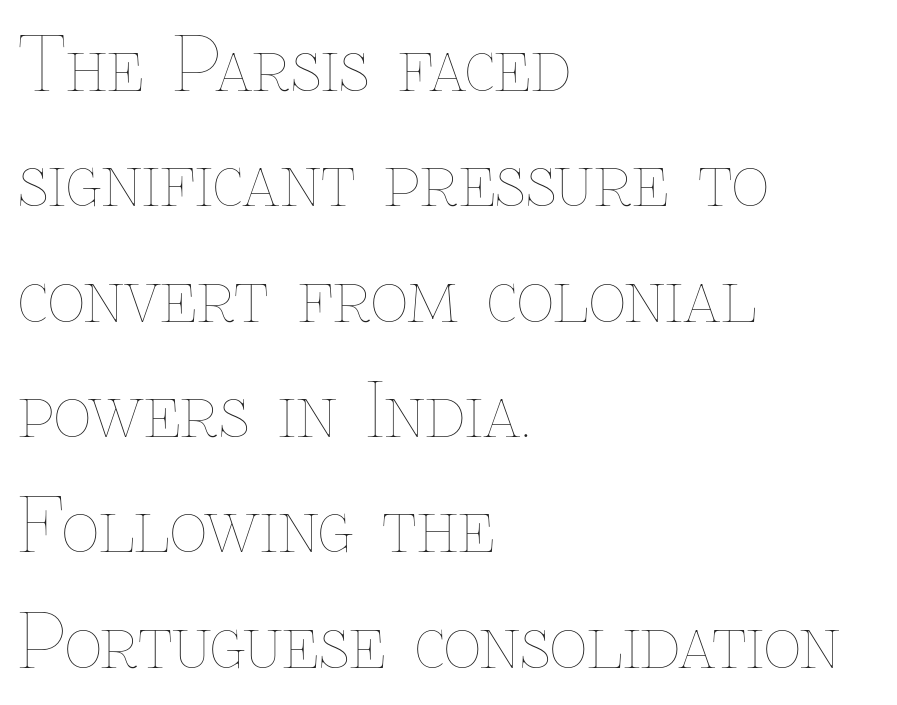
{"italic": "no", "bold": "no", "weight": "thin", "width": "normal", "stroke_contrast": "low", "x_height": "medium", "monospaced": "no", "underline": "no", "align": "left", "line_spacing": "normal", "line_spacing_ratio": 1.58, "letter_spacing": "normal", "letter_spacing_em": 0.0, "glyph_px": 73}
